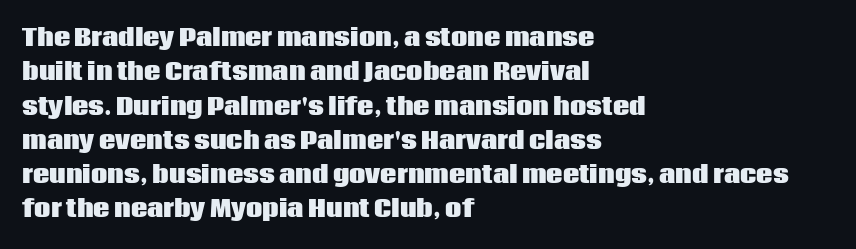
{"italic": "no", "bold": "yes", "underline": "no", "align": "left", "line_spacing": "normal", "line_spacing_ratio": 1.49, "letter_spacing": "normal", "letter_spacing_em": 0.0, "glyph_px": 23}
